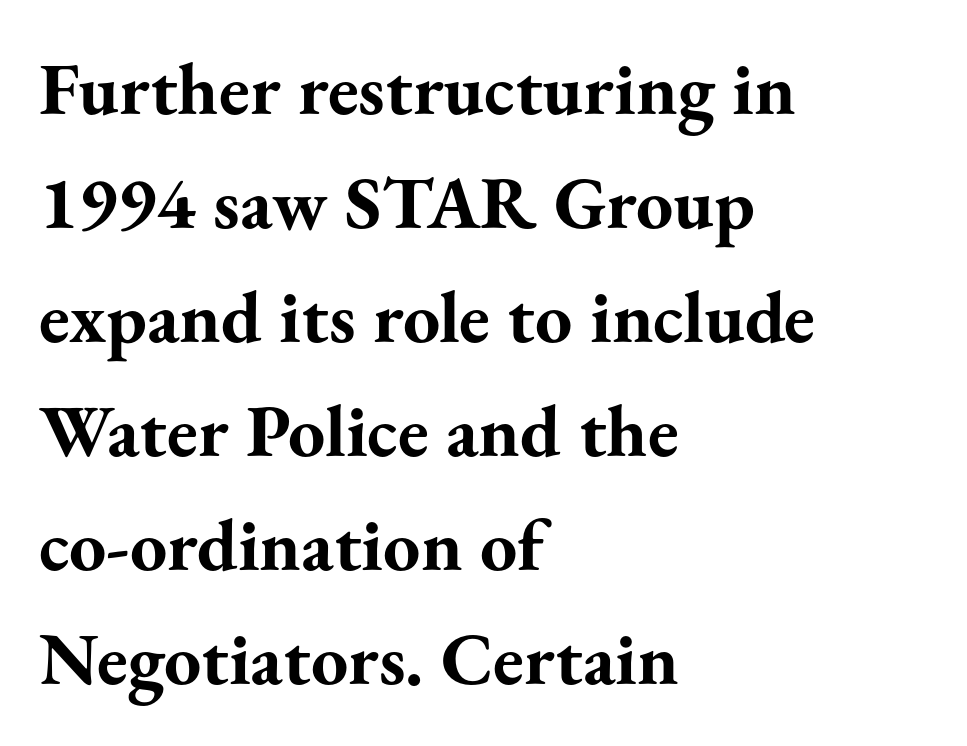
The image shows 74 px bold serif type, upright; set left-aligned, normal line spacing (1.54x), normal letter spacing, not underlined; medium stroke contrast and a small x-height.
